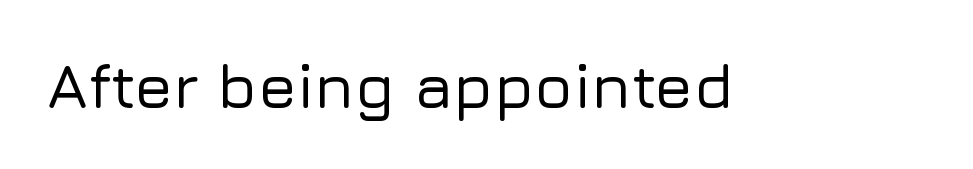
The image shows 63 px sans-serif type, upright; set normal letter spacing, not underlined; low stroke contrast and a medium x-height.
